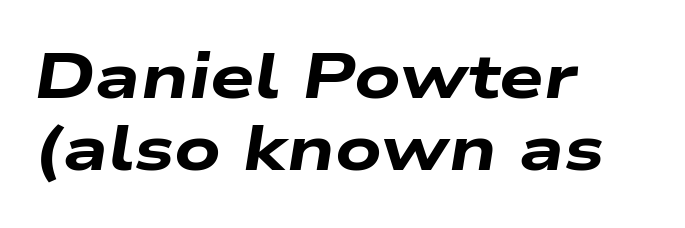
Q: Is the text bold? A: Yes.
Q: Is the text italic (slanted)? A: Yes, it leans right by about 9 degrees.
Q: Is the text underlined? A: No.
Q: How is the paragraph aligned? A: Left-aligned.
Q: Is the spacing between letters normal or unusually wide? A: Normal.
Q: Is the spacing between lines tight, normal or loose? A: Tight.
Q: Width (condensed, normal, or wide)? A: Wide.
Q: Stroke contrast? A: Low.
Q: x-height? A: Medium.
Q: Monospaced? A: No.
